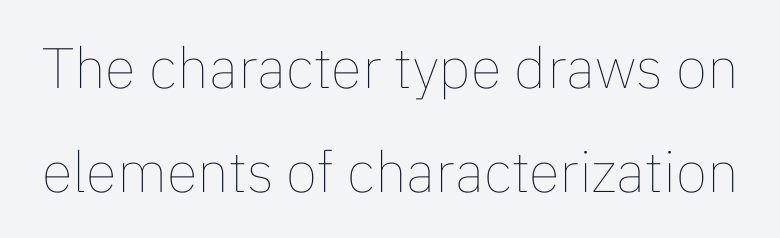
{"italic": "no", "bold": "no", "weight": "thin", "width": "normal", "stroke_contrast": "low", "x_height": "medium", "monospaced": "no", "underline": "no", "line_spacing_ratio": 1.83, "letter_spacing": "normal", "letter_spacing_em": 0.0, "glyph_px": 57}
